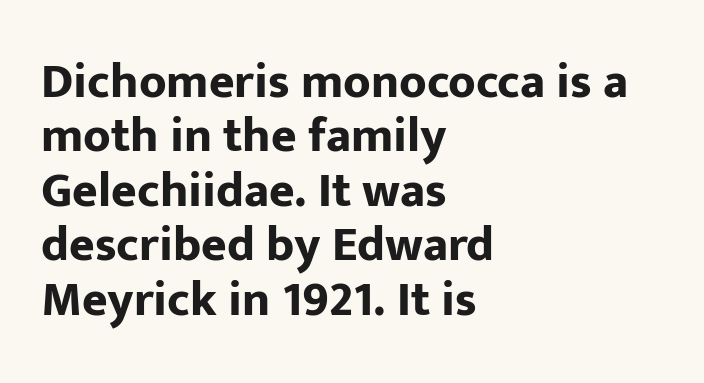
The image shows 49 px bold sans-serif type, upright; set left-aligned, tight line spacing (1.11x), normal letter spacing, not underlined; low stroke contrast and a medium x-height.
